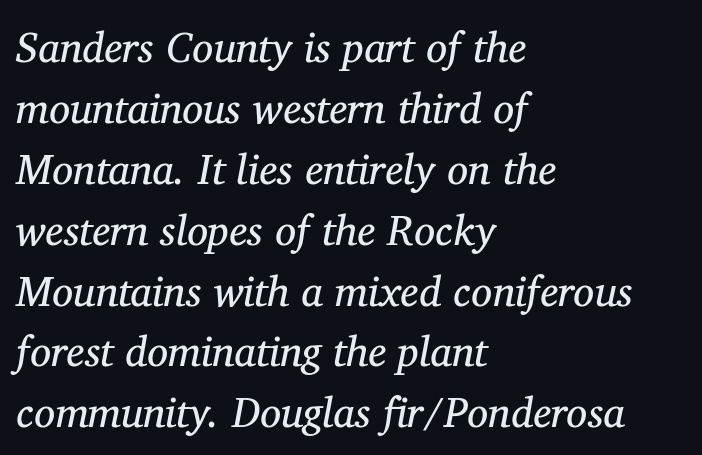
The image shows 42 px regular-weight serif type, italic (leaning right); set left-aligned, normal line spacing (1.45x), normal letter spacing, not underlined; medium stroke contrast and a medium x-height.
